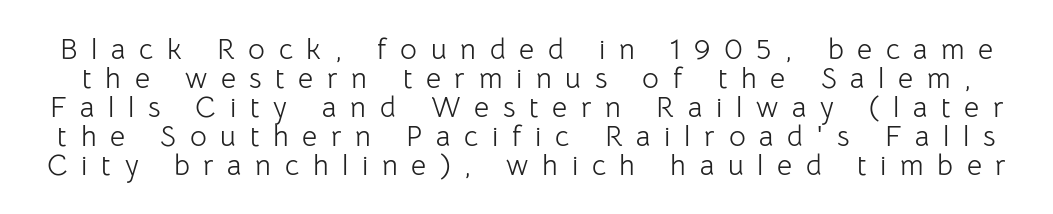
Q: Is the text bold? A: No.
Q: Is the text italic (slanted)? A: No, it is upright.
Q: Is the typeface a serif or a sans-serif typeface? A: Sans-serif.
Q: Is the text underlined? A: No.
Q: Is the spacing between letters normal or unusually wide? A: Unusually wide.
Q: Is the spacing between lines tight, normal or loose? A: Tight.
Q: Width (condensed, normal, or wide)? A: Normal.
Q: Stroke contrast? A: Low.
Q: x-height? A: Medium.
Q: Monospaced? A: No.
